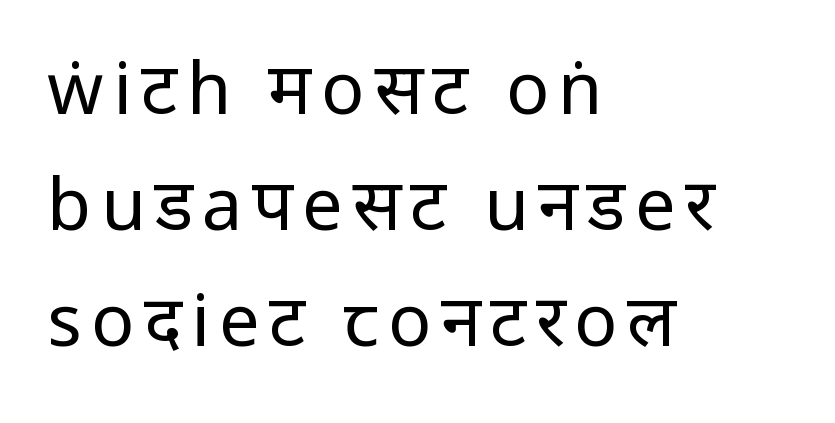
The passage is arranged the way most books set body copy — flush left. Stroke mass is kept to a normal reading level or below. In terms of letterform style, serifs are entirely absent. Vertically, the passage feels balanced, rows spaced as you'd expect. A clean baseline with only descenders dipping below it. Characters remain perfectly vertical along every line.
